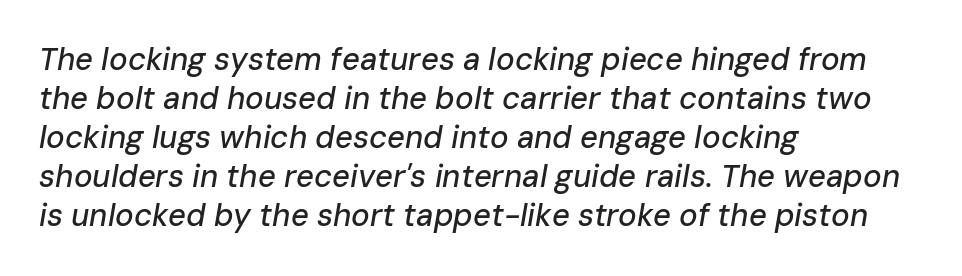
{"italic": "yes", "lean": "right", "slant_degrees": 10, "width": "normal", "stroke_contrast": "low", "x_height": "medium", "monospaced": "no", "underline": "no", "align": "left", "line_spacing": "normal", "line_spacing_ratio": 1.26, "letter_spacing": "normal", "letter_spacing_em": 0.0, "glyph_px": 31}
